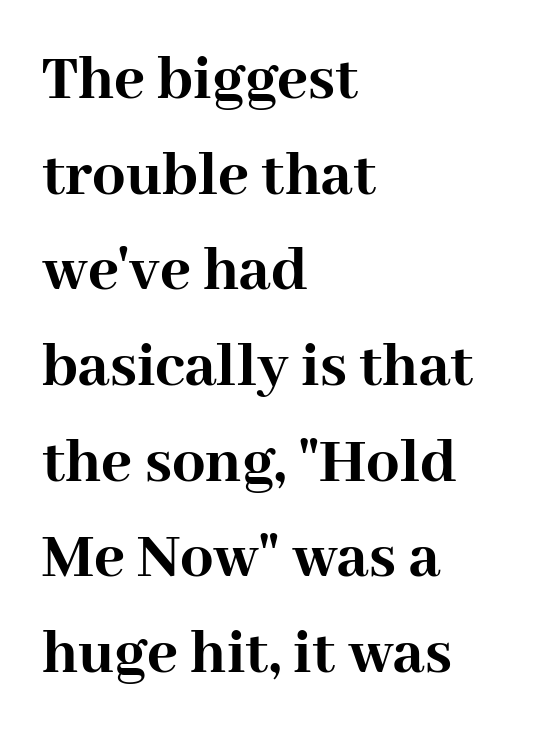
{"serif": "yes", "italic": "no", "bold": "yes", "weight": "semibold", "width": "normal", "stroke_contrast": "high", "x_height": "medium", "monospaced": "no", "underline": "no", "align": "left", "line_spacing": "normal", "line_spacing_ratio": 1.45, "letter_spacing": "normal", "letter_spacing_em": 0.0, "glyph_px": 66}
